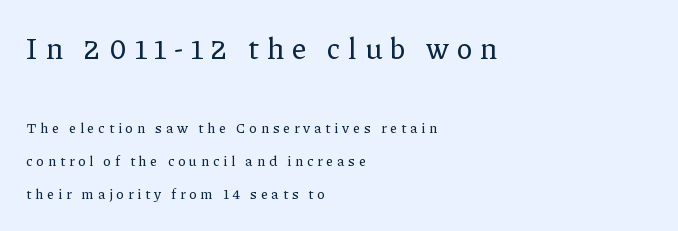
The image shows 29 px serif type, upright; set left-aligned, loose line spacing (2.35x), unusually wide letter spacing (+0.27 em), not underlined; the first (top) block is 2.07x larger; low stroke contrast and a medium x-height.
